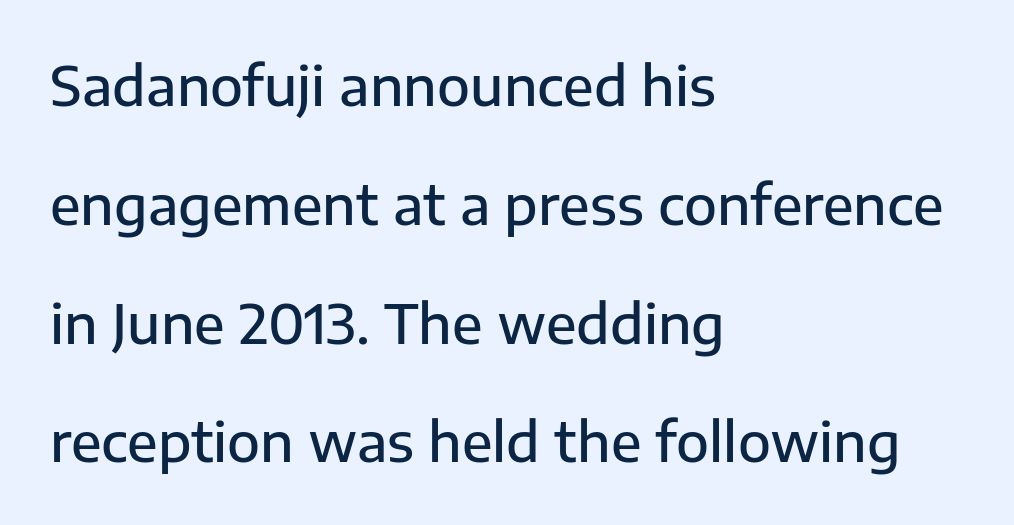
{"serif": "no", "italic": "no", "bold": "semi", "weight": "semibold", "width": "normal", "stroke_contrast": "low", "x_height": "medium", "monospaced": "no", "underline": "no", "align": "left", "line_spacing": "loose", "line_spacing_ratio": 2.2, "letter_spacing": "normal", "letter_spacing_em": 0.0, "glyph_px": 54}
